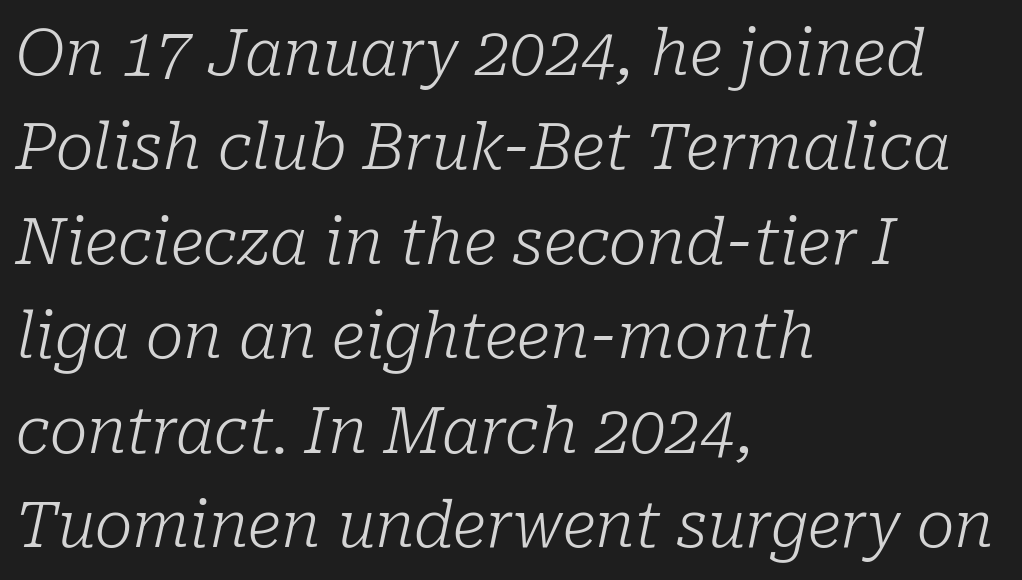
{"serif": "yes", "italic": "yes", "lean": "right", "slant_degrees": 10, "bold": "no", "weight": "light", "width": "normal", "stroke_contrast": "low", "x_height": "medium", "monospaced": "no", "underline": "no", "align": "left", "line_spacing": "normal", "line_spacing_ratio": 1.5, "letter_spacing": "normal", "letter_spacing_em": 0.0, "glyph_px": 63}
